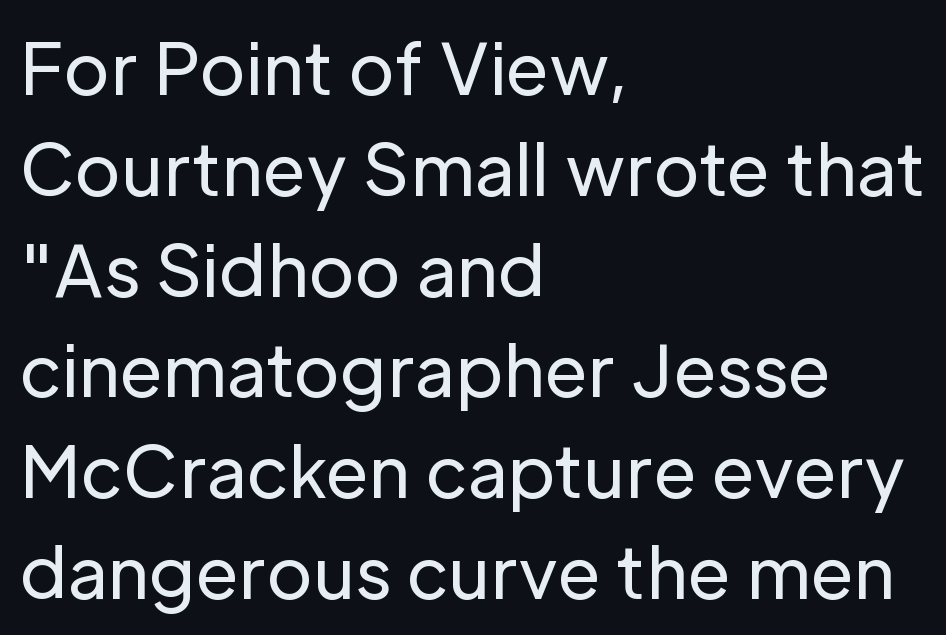
The image shows 70 px regular-weight sans-serif type, upright; set left-aligned, normal line spacing (1.44x), normal letter spacing, not underlined; low stroke contrast and a medium x-height.
